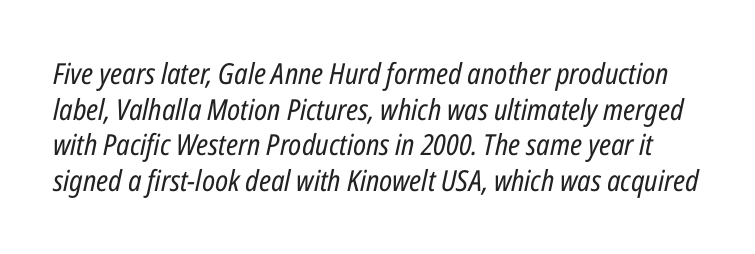
The weight would be labelled regular, book, light, or lighter still. A typesetter would call this proportional, since set widths differ per character. The gaps between neighbouring characters are ordinary and unremarkable. This rendering features lettering with no underline.
